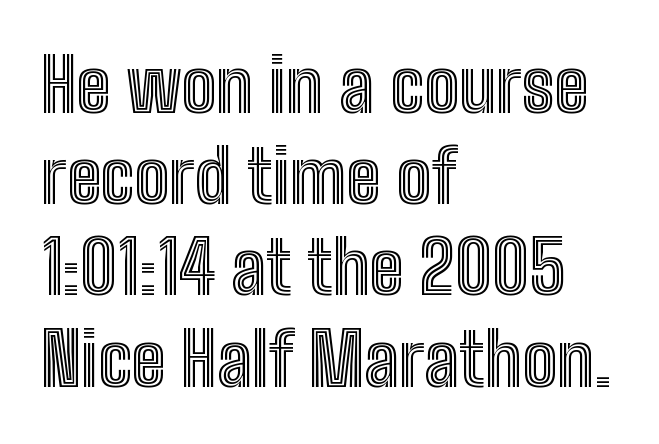
{"italic": "no", "width": "condensed", "x_height": "medium", "monospaced": "no", "underline": "no", "align": "left", "line_spacing": "normal", "line_spacing_ratio": 1.25, "letter_spacing": "normal", "letter_spacing_em": 0.0, "glyph_px": 73}
